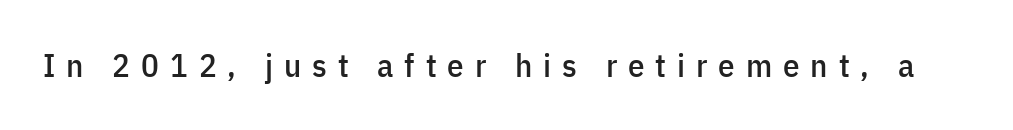
Q: Is the text italic (slanted)? A: No, it is upright.
Q: Is the typeface a serif or a sans-serif typeface? A: Sans-serif.
Q: Is the text underlined? A: No.
Q: Is the spacing between letters normal or unusually wide? A: Unusually wide.
Q: Width (condensed, normal, or wide)? A: Condensed.
Q: Stroke contrast? A: Low.
Q: x-height? A: Medium.
Q: Monospaced? A: No.
